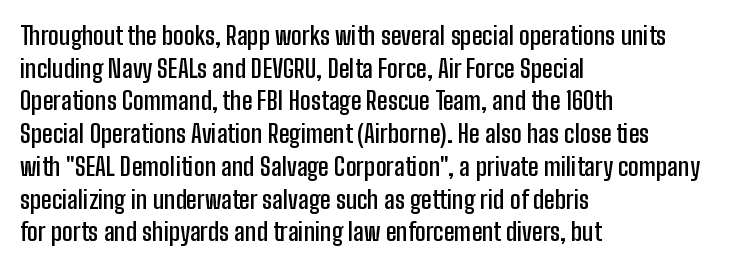
{"italic": "no", "bold": "semi", "underline": "no", "align": "left", "line_spacing": "normal", "line_spacing_ratio": 1.31, "letter_spacing": "normal", "letter_spacing_em": 0.0, "glyph_px": 25}
